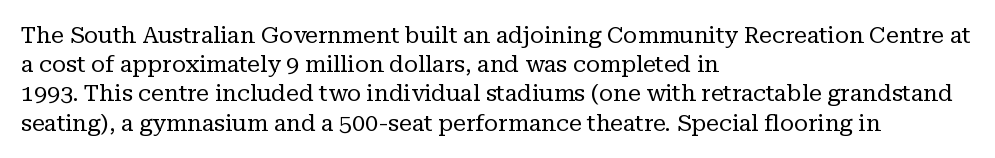
Nothing unusual about the tracking: characters are spaced as the font intends. Caption: multi-line text, flush left, ragged right. How would I describe the line gaps? Plain and ordinary. Unbolded letterforms with no extra heft.
